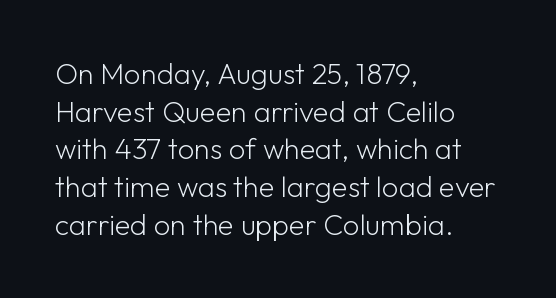
Typographically, this falls in the sans-serif category. The space beneath each line is pristine and unruled. Spacing verdict: proportional, widths tailored to each character. The lines in this sample share a left origin and differ only in where they stop. The letters stand straight up with perfectly vertical stems.
